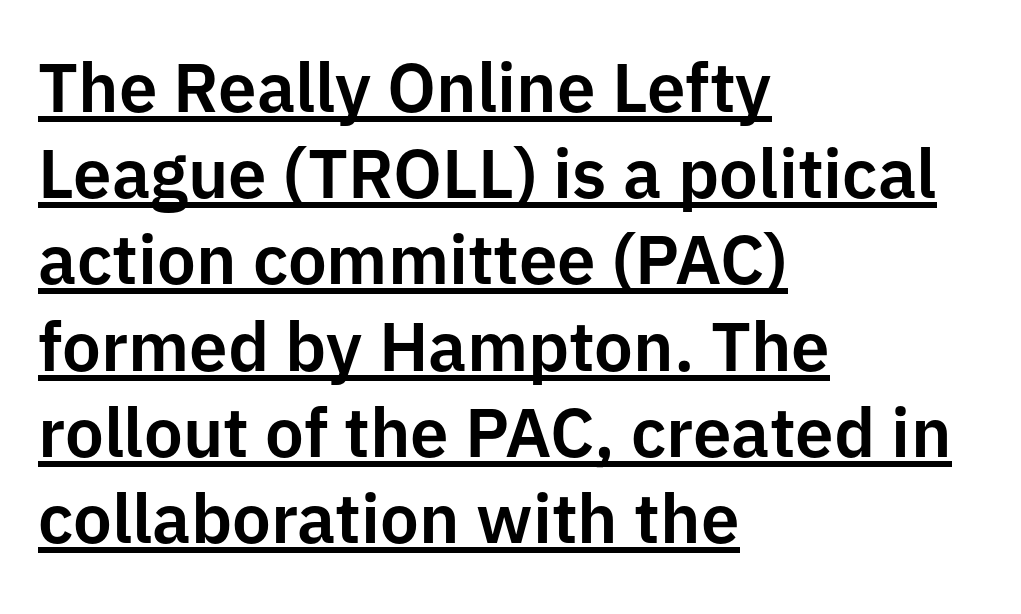
Posture: straight, roman, zero tilt. Honestly, the underline is the first thing you notice here. The line-height multiplier appears to be the usual default. These lines stack with their left ends in a neat column.
